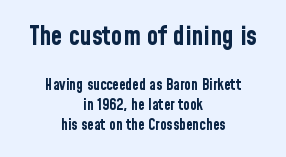
Italic: no, the glyphs are upright roman. The letters sit at their default tracking, neither squeezed nor spread. Scale decreases going downward across the two blocks. The space between consecutive lines is moderate. These words are printed bold, with thick strokes throughout. The space beneath each line is pristine and unruled.
